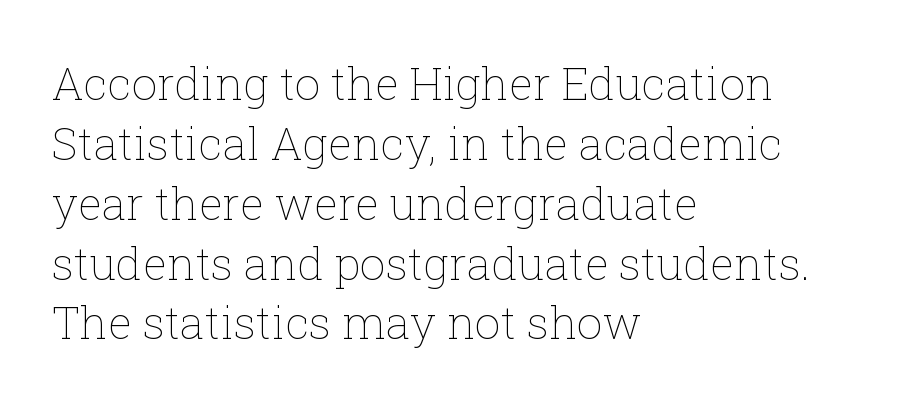
The image shows 45 px thin type, upright; set left-aligned, normal line spacing (1.33x), normal letter spacing, not underlined; low stroke contrast and a medium x-height.
